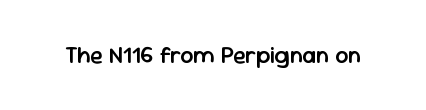
Q: Is the text bold? A: Semi-bold.
Q: Is the text italic (slanted)? A: No, it is upright.
Q: Is the text underlined? A: No.
Q: Is the spacing between letters normal or unusually wide? A: Normal.
